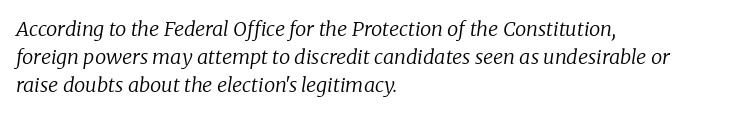
Stems and bowls with no extra thickness — not bold. Leading matches the norm, producing a regular column. How are the letters spaced? Ordinarily, with no added tracking. Leftover space on each line is placed entirely after the last word.
